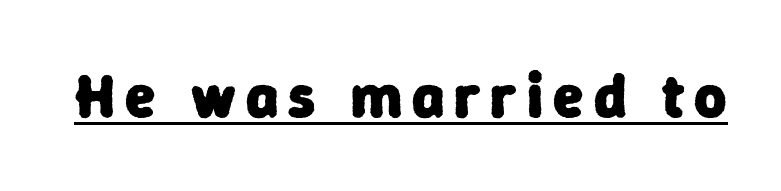
The image shows 62 px heavy sans-serif type; set underlined; low stroke contrast and a medium x-height.
